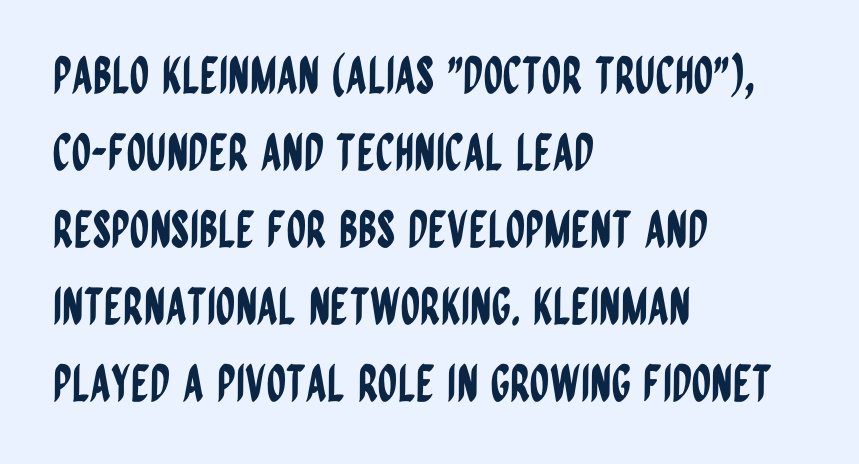
Q: Is the text italic (slanted)? A: No, it is upright.
Q: Is the typeface a serif or a sans-serif typeface? A: Sans-serif.
Q: Is the text underlined? A: No.
Q: How is the paragraph aligned? A: Left-aligned.
Q: Is the spacing between letters normal or unusually wide? A: Normal.
Q: Is the spacing between lines tight, normal or loose? A: Normal.
Q: Width (condensed, normal, or wide)? A: Condensed.
Q: Stroke contrast? A: Low.
Q: x-height? A: Large.
Q: Monospaced? A: No.
